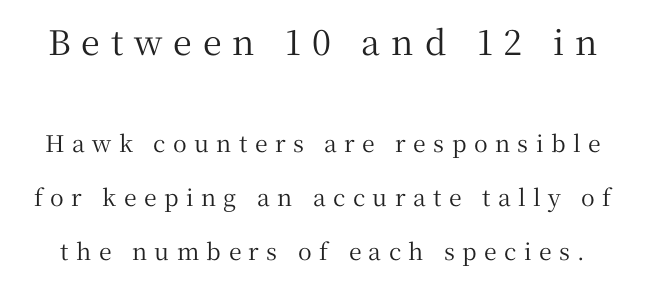
Q: Is the text italic (slanted)? A: No, it is upright.
Q: Is the typeface a serif or a sans-serif typeface? A: Serif.
Q: Is the text underlined? A: No.
Q: Is the spacing between letters normal or unusually wide? A: Unusually wide.
Q: Is the spacing between lines tight, normal or loose? A: Loose.
Q: Which block of text is set in a larger size, the first (top) or the second (bottom)? A: The first (top) one.
Q: Width (condensed, normal, or wide)? A: Normal.
Q: Stroke contrast? A: Medium.
Q: x-height? A: Medium.
Q: Monospaced? A: No.
